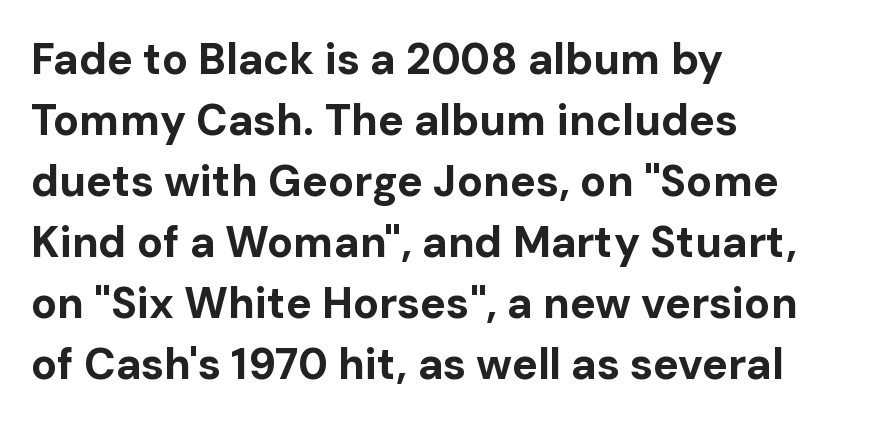
{"serif": "no", "italic": "no", "bold": "yes", "weight": "bold", "width": "normal", "stroke_contrast": "low", "x_height": "medium", "monospaced": "no", "underline": "no", "align": "left", "line_spacing": "normal", "line_spacing_ratio": 1.42, "letter_spacing": "normal", "letter_spacing_em": 0.0, "glyph_px": 43}
